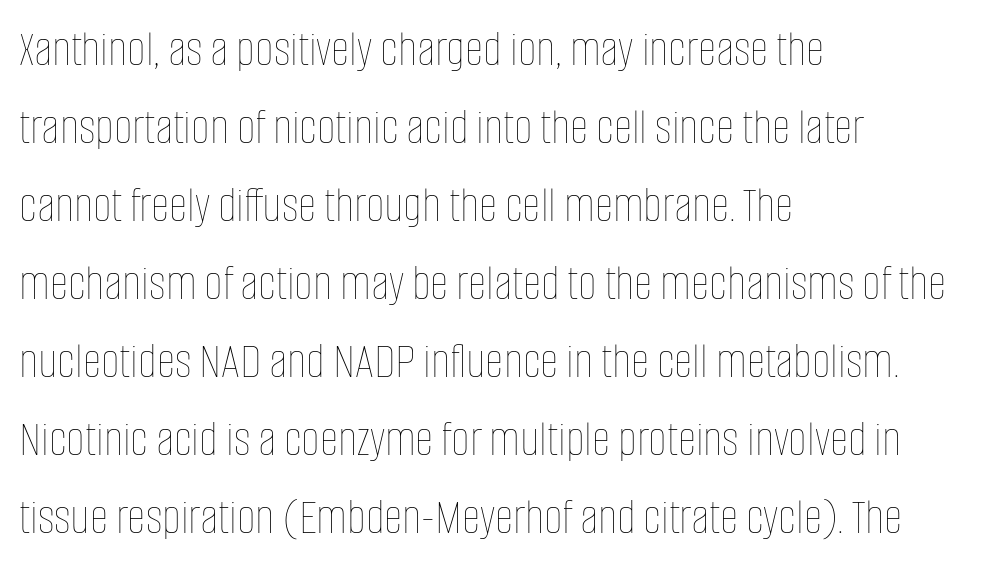
Q: Is the text bold? A: No.
Q: Is the text italic (slanted)? A: No, it is upright.
Q: Is the text underlined? A: No.
Q: How is the paragraph aligned? A: Left-aligned.
Q: Is the spacing between letters normal or unusually wide? A: Normal.
Q: Is the spacing between lines tight, normal or loose? A: Normal.
Q: Width (condensed, normal, or wide)? A: Condensed.
Q: Stroke contrast? A: Low.
Q: x-height? A: Large.
Q: Monospaced? A: No.
